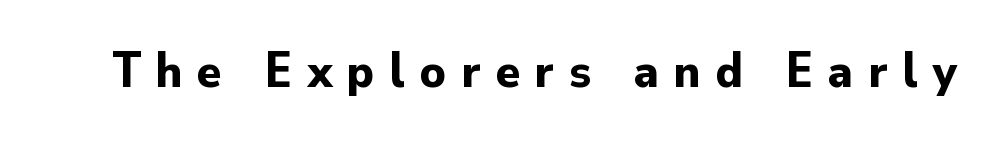
The image shows 50 px bold sans-serif type, upright; set unusually wide letter spacing (+0.3 em), not underlined; low stroke contrast and a small x-height.
